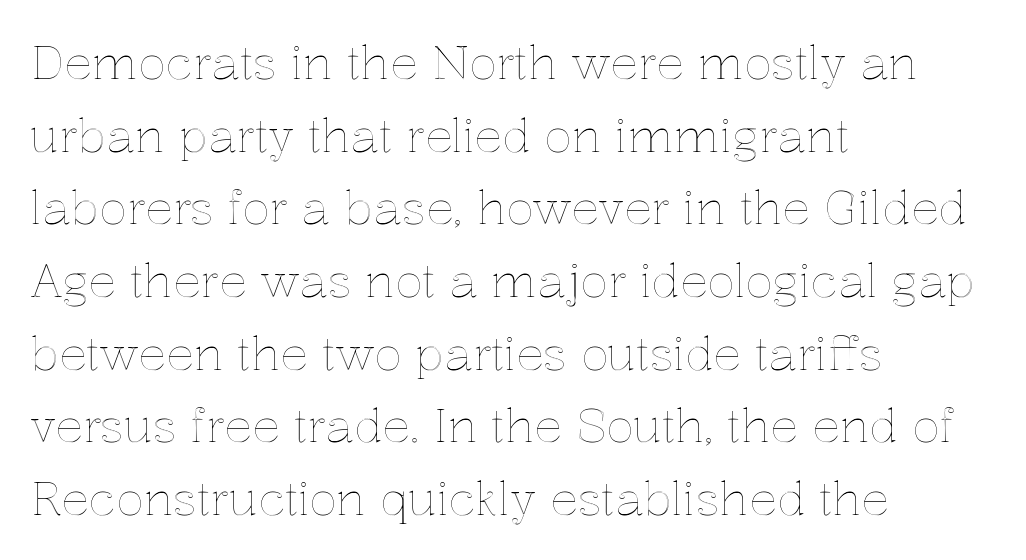
Regular leading. Unlike italic type, these characters show no tilt at all. Underlining? Definitely not there. The paragraph shown leans on its left margin. What stands out about the letter spacing? Nothing — it is the standard amount. The passage shown is typed in a proportional face where columns would drift.
